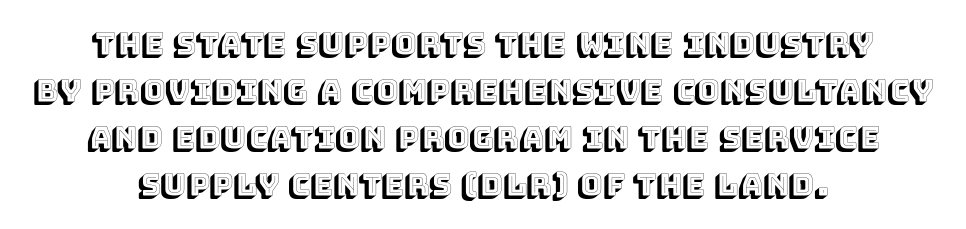
Q: Is the text italic (slanted)? A: No, it is upright.
Q: Is the text underlined? A: No.
Q: How is the paragraph aligned? A: Centered.
Q: Is the spacing between letters normal or unusually wide? A: Normal.
Q: Is the spacing between lines tight, normal or loose? A: Normal.
Q: Width (condensed, normal, or wide)? A: Normal.
Q: x-height? A: Large.
Q: Monospaced? A: No.
